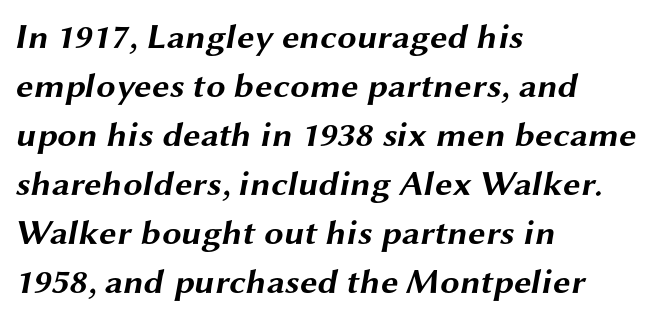
Q: Is the text bold? A: Yes.
Q: Is the typeface a serif or a sans-serif typeface? A: Sans-serif.
Q: Is the text underlined? A: No.
Q: How is the paragraph aligned? A: Left-aligned.
Q: Is the spacing between letters normal or unusually wide? A: Normal.
Q: Is the spacing between lines tight, normal or loose? A: Normal.
Q: Width (condensed, normal, or wide)? A: Wide.
Q: Stroke contrast? A: Medium.
Q: x-height? A: Medium.
Q: Monospaced? A: No.
